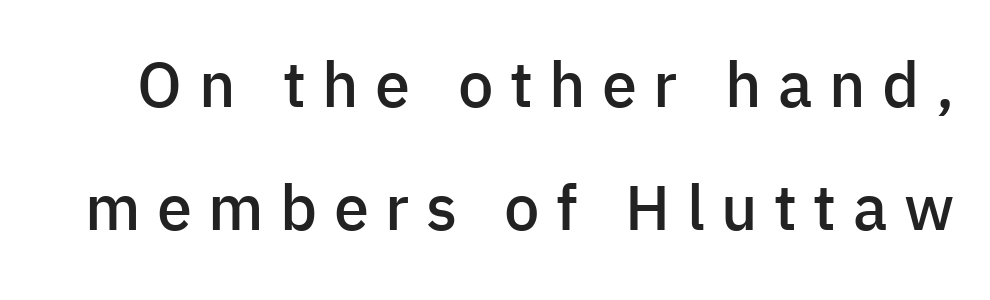
Q: Is the text bold? A: Semi-bold.
Q: Is the text italic (slanted)? A: No, it is upright.
Q: Is the typeface a serif or a sans-serif typeface? A: Sans-serif.
Q: Is the text underlined? A: No.
Q: Is the spacing between letters normal or unusually wide? A: Unusually wide.
Q: Is the spacing between lines tight, normal or loose? A: Loose.
Q: Width (condensed, normal, or wide)? A: Normal.
Q: Stroke contrast? A: Low.
Q: x-height? A: Medium.
Q: Monospaced? A: No.
